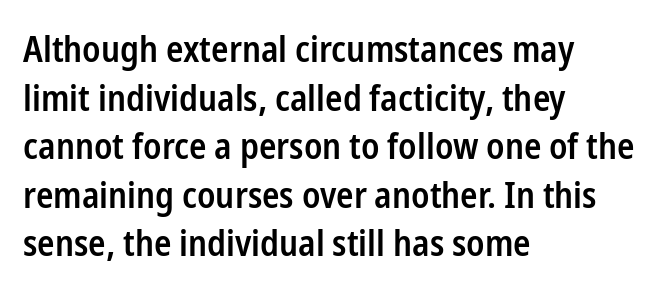
Letterform terminals end flat and unadorned throughout the passage. I'd describe the lettering as semibold — firm but not a full bold. Standard letterfit; no display-style spreading of the glyphs. Each row of text sits above clean, open space.
